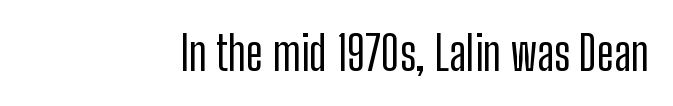
{"serif": "no", "italic": "no", "width": "condensed", "stroke_contrast": "low", "x_height": "medium", "monospaced": "no", "underline": "no", "align": "right", "letter_spacing": "normal", "letter_spacing_em": 0.0, "glyph_px": 47}
